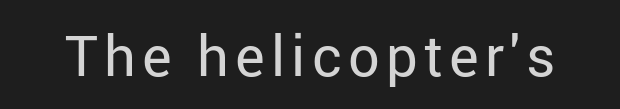
{"serif": "no", "italic": "no", "bold": "no", "weight": "regular", "width": "normal", "stroke_contrast": "low", "x_height": "medium", "monospaced": "no", "underline": "no", "glyph_px": 56}
